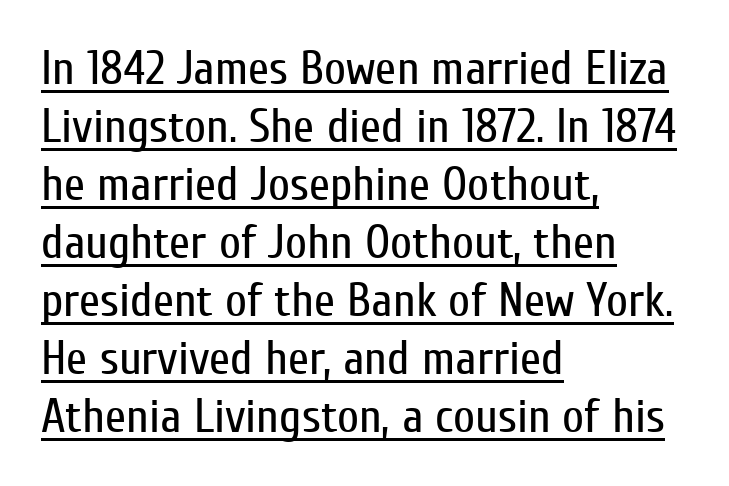
{"serif": "no", "italic": "no", "bold": "no", "weight": "regular", "width": "condensed", "stroke_contrast": "low", "x_height": "medium", "monospaced": "no", "underline": "yes", "align": "left", "line_spacing_ratio": 1.21, "letter_spacing": "normal", "letter_spacing_em": 0.0, "glyph_px": 48}
